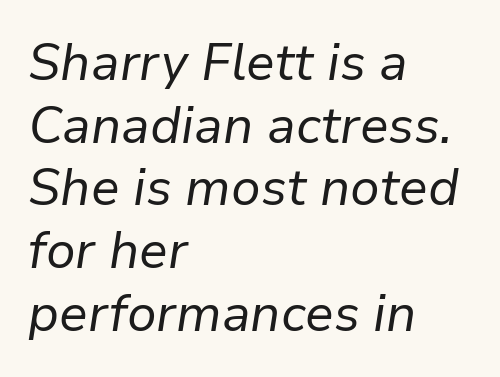
Q: Is the text bold? A: No.
Q: Is the text italic (slanted)? A: Yes, it leans right by about 9 degrees.
Q: Is the text underlined? A: No.
Q: How is the paragraph aligned? A: Left-aligned.
Q: Is the spacing between letters normal or unusually wide? A: Normal.
Q: Width (condensed, normal, or wide)? A: Normal.
Q: Stroke contrast? A: Low.
Q: x-height? A: Medium.
Q: Monospaced? A: No.
